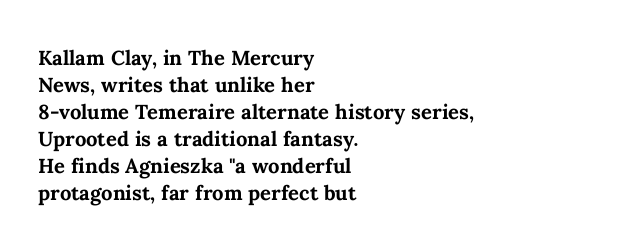
This rendering leaves character spacing at its baseline value. Where is the straight margin? On the left. Posture: vertical. The strokes are fattened all the way to bold.
